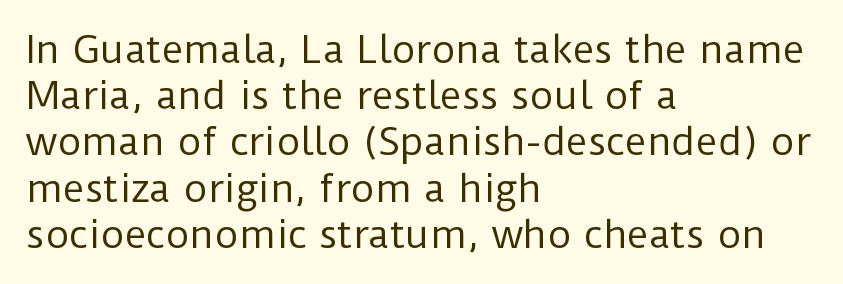
The image shows 37 px regular-weight sans-serif type, upright; set left-aligned, normal line spacing (1.25x), normal letter spacing, not underlined; low stroke contrast and a medium x-height.
